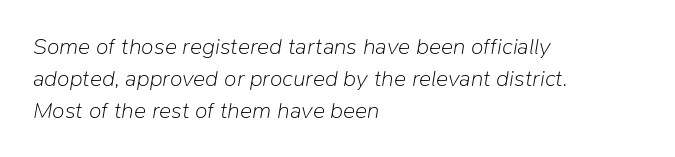
Q: Is the text bold? A: No.
Q: Is the text italic (slanted)? A: Yes, it leans right by about 9 degrees.
Q: Is the text underlined? A: No.
Q: How is the paragraph aligned? A: Left-aligned.
Q: Is the spacing between letters normal or unusually wide? A: Normal.
Q: Is the spacing between lines tight, normal or loose? A: Normal.
